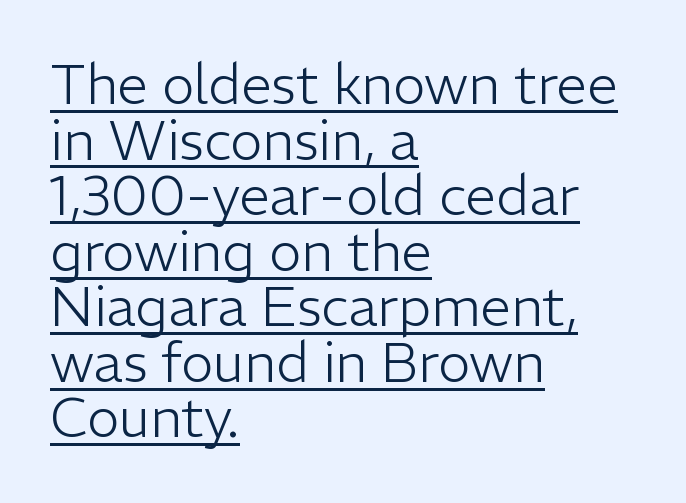
The image shows 55 px light sans-serif type, upright; set left-aligned, tight line spacing (1.01x), normal letter spacing, underlined; low stroke contrast and a medium x-height.
